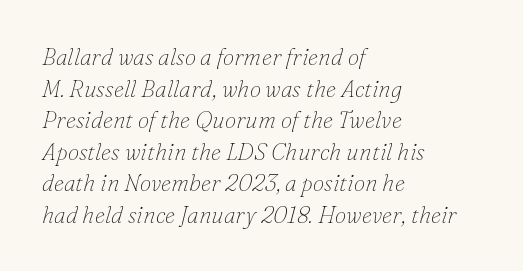
{"italic": "yes", "lean": "right", "slant_degrees": 16, "bold": "no", "underline": "no", "align": "left", "line_spacing": "normal", "line_spacing_ratio": 1.37, "letter_spacing": "normal", "letter_spacing_em": 0.0, "glyph_px": 23}
